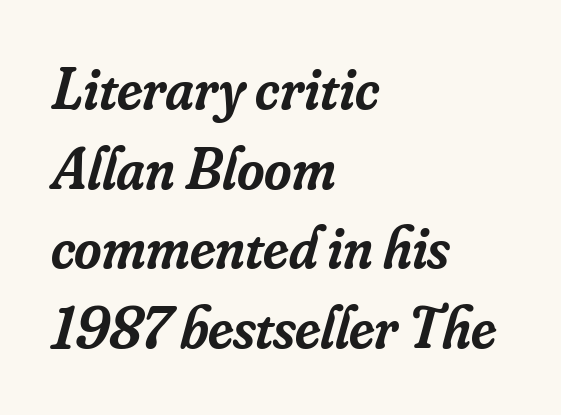
{"serif": "yes", "italic": "yes", "lean": "right", "slant_degrees": 16, "bold": "semi", "weight": "semibold", "width": "normal", "stroke_contrast": "low", "x_height": "small", "monospaced": "no", "underline": "no", "align": "left", "line_spacing": "normal", "line_spacing_ratio": 1.35, "letter_spacing": "normal", "letter_spacing_em": 0.0, "glyph_px": 59}
